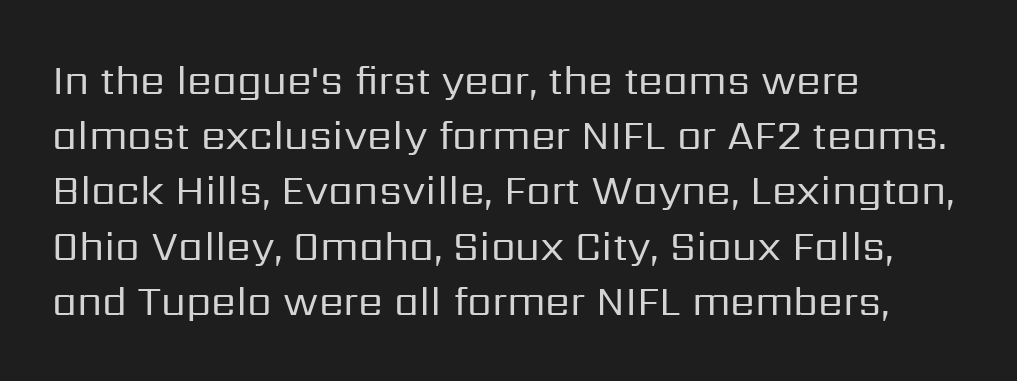
Q: Is the text bold? A: No.
Q: Is the text italic (slanted)? A: No, it is upright.
Q: Is the typeface a serif or a sans-serif typeface? A: Sans-serif.
Q: Is the text underlined? A: No.
Q: How is the paragraph aligned? A: Left-aligned.
Q: Is the spacing between letters normal or unusually wide? A: Normal.
Q: Is the spacing between lines tight, normal or loose? A: Normal.
Q: Width (condensed, normal, or wide)? A: Normal.
Q: Stroke contrast? A: Low.
Q: x-height? A: Medium.
Q: Monospaced? A: No.
